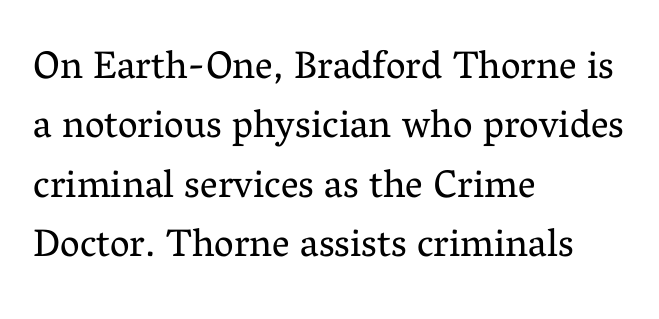
{"serif": "yes", "italic": "no", "bold": "no", "weight": "regular", "width": "normal", "stroke_contrast": "medium", "x_height": "medium", "monospaced": "no", "underline": "no", "align": "left", "line_spacing": "normal", "line_spacing_ratio": 1.52, "letter_spacing": "normal", "letter_spacing_em": 0.0, "glyph_px": 39}
